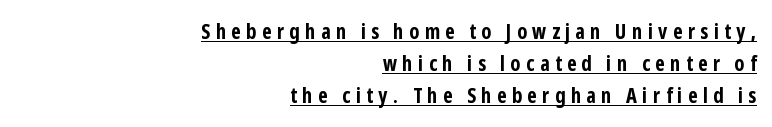
Q: Is the text bold? A: Yes.
Q: Is the text italic (slanted)? A: No, it is upright.
Q: Is the text underlined? A: Yes.
Q: How is the paragraph aligned? A: Right-aligned.
Q: Is the spacing between letters normal or unusually wide? A: Unusually wide.
Q: Is the spacing between lines tight, normal or loose? A: Normal.
